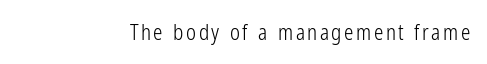
{"italic": "no", "bold": "no", "underline": "no", "glyph_px": 21}
